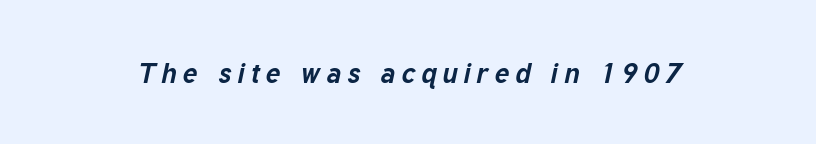
Q: Is the text bold? A: Yes.
Q: Is the text italic (slanted)? A: Yes, it leans right by about 12 degrees.
Q: Is the text underlined? A: No.
Q: Is the spacing between letters normal or unusually wide? A: Unusually wide.
Q: Width (condensed, normal, or wide)? A: Normal.
Q: Stroke contrast? A: Low.
Q: x-height? A: Medium.
Q: Monospaced? A: No.
